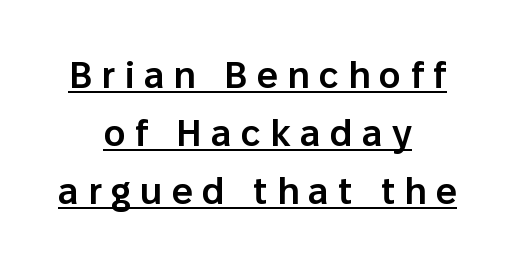
{"serif": "no", "italic": "no", "bold": "semi", "weight": "semibold", "width": "normal", "stroke_contrast": "low", "x_height": "medium", "monospaced": "no", "underline": "yes", "align": "center", "line_spacing": "normal", "line_spacing_ratio": 1.57, "letter_spacing": "wide", "letter_spacing_em": 0.25, "glyph_px": 37}
